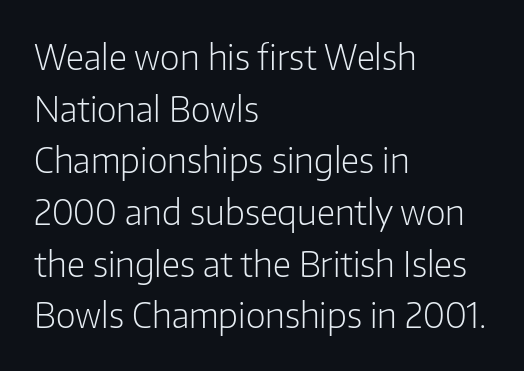
Q: Is the text bold? A: No.
Q: Is the text italic (slanted)? A: No, it is upright.
Q: Is the typeface a serif or a sans-serif typeface? A: Sans-serif.
Q: Is the text underlined? A: No.
Q: How is the paragraph aligned? A: Left-aligned.
Q: Is the spacing between letters normal or unusually wide? A: Normal.
Q: Is the spacing between lines tight, normal or loose? A: Normal.
Q: Width (condensed, normal, or wide)? A: Normal.
Q: Stroke contrast? A: Low.
Q: x-height? A: Medium.
Q: Monospaced? A: No.
